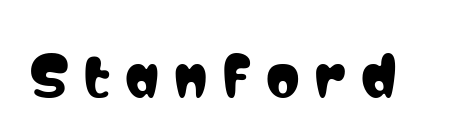
Q: Is the text italic (slanted)? A: No, it is upright.
Q: Is the typeface a serif or a sans-serif typeface? A: Sans-serif.
Q: Is the text underlined? A: No.
Q: Is the spacing between letters normal or unusually wide? A: Unusually wide.
Q: Width (condensed, normal, or wide)? A: Condensed.
Q: Stroke contrast? A: Low.
Q: x-height? A: Medium.
Q: Monospaced? A: No.
